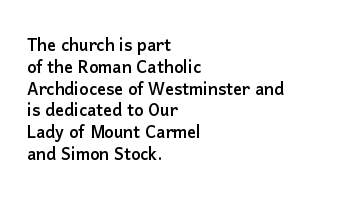
{"italic": "no", "underline": "no", "align": "left", "line_spacing": "tight", "line_spacing_ratio": 0.99, "letter_spacing": "normal", "letter_spacing_em": 0.0, "glyph_px": 22}
